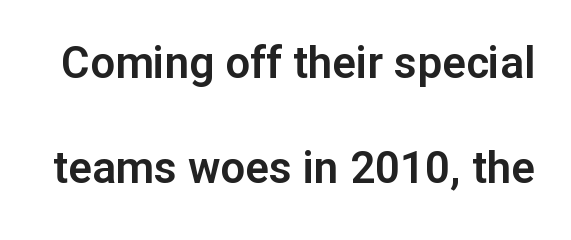
Q: Is the text italic (slanted)? A: No, it is upright.
Q: Is the typeface a serif or a sans-serif typeface? A: Sans-serif.
Q: Is the text underlined? A: No.
Q: Is the spacing between letters normal or unusually wide? A: Normal.
Q: Is the spacing between lines tight, normal or loose? A: Loose.
Q: Width (condensed, normal, or wide)? A: Normal.
Q: Stroke contrast? A: Low.
Q: x-height? A: Medium.
Q: Monospaced? A: No.
